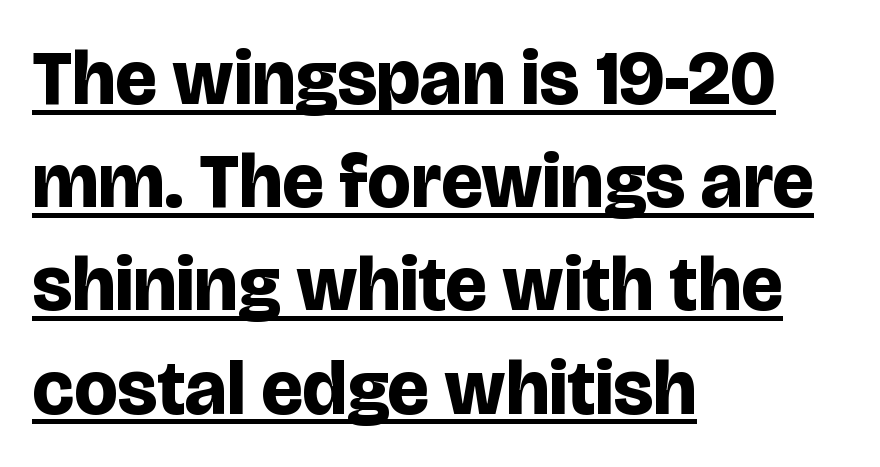
Q: Is the text bold? A: Yes.
Q: Is the text italic (slanted)? A: No, it is upright.
Q: Is the typeface a serif or a sans-serif typeface? A: Sans-serif.
Q: Is the text underlined? A: Yes.
Q: How is the paragraph aligned? A: Left-aligned.
Q: Is the spacing between letters normal or unusually wide? A: Normal.
Q: Is the spacing between lines tight, normal or loose? A: Normal.
Q: Width (condensed, normal, or wide)? A: Normal.
Q: Stroke contrast? A: Low.
Q: x-height? A: Large.
Q: Monospaced? A: No.
